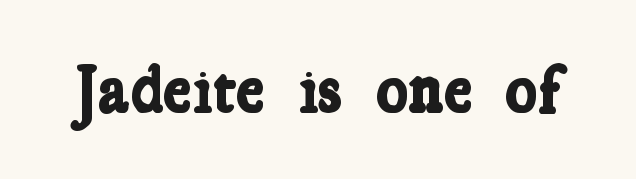
{"serif": "yes", "bold": "yes", "weight": "bold", "width": "condensed", "stroke_contrast": "low", "x_height": "medium", "monospaced": "no", "underline": "no", "letter_spacing": "normal", "letter_spacing_em": 0.0, "glyph_px": 68}
